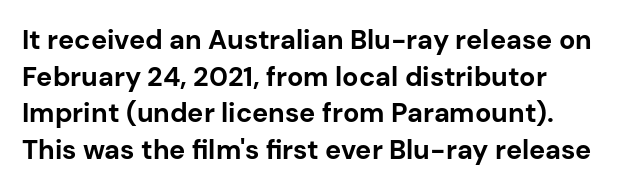
{"italic": "no", "bold": "yes", "underline": "no", "line_spacing": "normal", "line_spacing_ratio": 1.36, "letter_spacing": "normal", "letter_spacing_em": 0.0, "glyph_px": 27}
